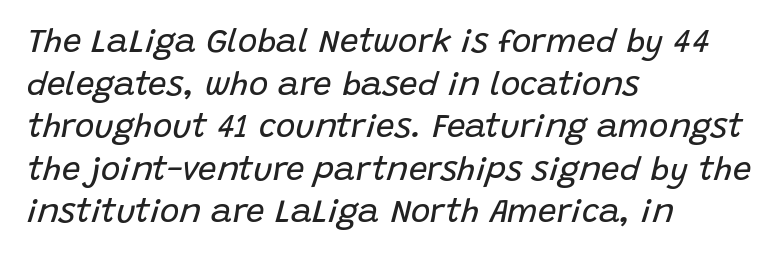
Q: Is the text bold? A: No.
Q: Is the text italic (slanted)? A: Yes, it leans right by about 15 degrees.
Q: Is the text underlined? A: No.
Q: How is the paragraph aligned? A: Left-aligned.
Q: Is the spacing between letters normal or unusually wide? A: Normal.
Q: Is the spacing between lines tight, normal or loose? A: Normal.
Q: Width (condensed, normal, or wide)? A: Normal.
Q: Stroke contrast? A: Low.
Q: x-height? A: Large.
Q: Monospaced? A: No.
